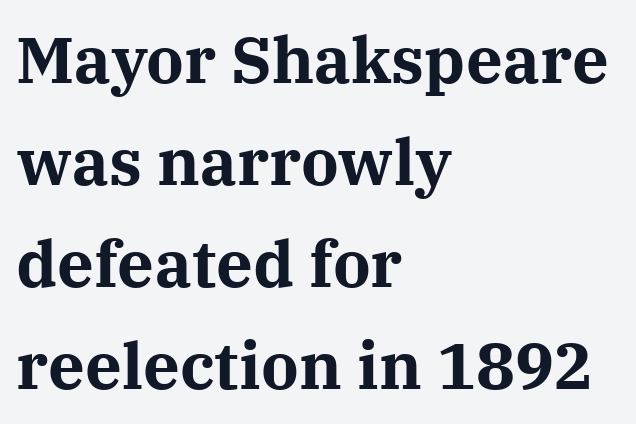
These lines carry a lot of weight — the face is fully bold. The passage is arranged the way most books set body copy — flush left. Words appear dense and cohesive because spacing is normal. Baseline-to-baseline distance is the conventional proportion of letter height. You could not count columns in this text — the font is proportionally spaced. Vertical strokes here are truly vertical.
